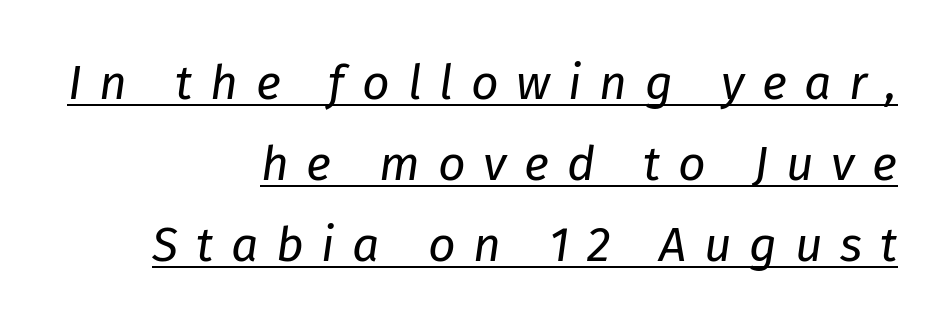
The image shows 48 px regular-weight type, italic (leaning right); set right-aligned, normal line spacing (1.69x), unusually wide letter spacing (+0.37 em), underlined; low stroke contrast and a medium x-height.
